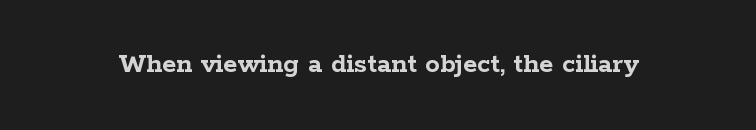
{"serif": "yes", "italic": "no", "bold": "yes", "weight": "semibold", "width": "wide", "stroke_contrast": "low", "x_height": "medium", "monospaced": "no", "underline": "no", "letter_spacing": "normal", "letter_spacing_em": 0.0, "glyph_px": 29}
